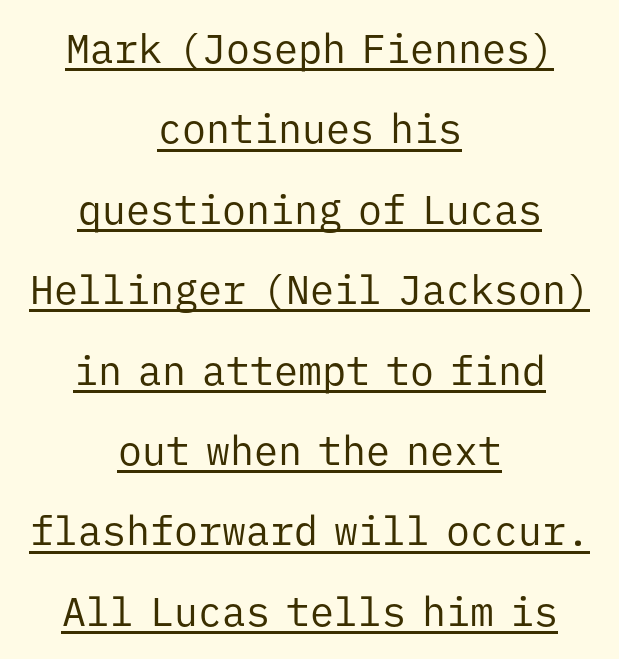
Note the uniform advance width — an 'i' takes as much space as an 'm'. Each word holds together tightly as a unit, with standard inter-letter gaps. Does the copy run flush right? No — it is centered line by line. Examine the stroke ends and you'll find no serifs. Notice how the stems are strictly vertical — no italics here.
